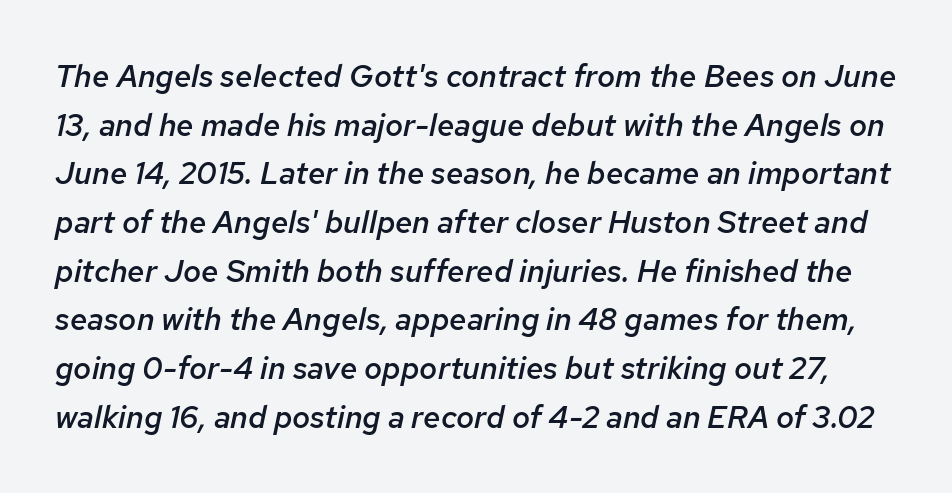
Standard letterfit; no display-style spreading of the glyphs. These lines are rendered in a variable-pitch font. Emphasis by weight is partial: semibold. Nobody drew a line under any word here. Whoever set this chose a conventional vertical rhythm.
